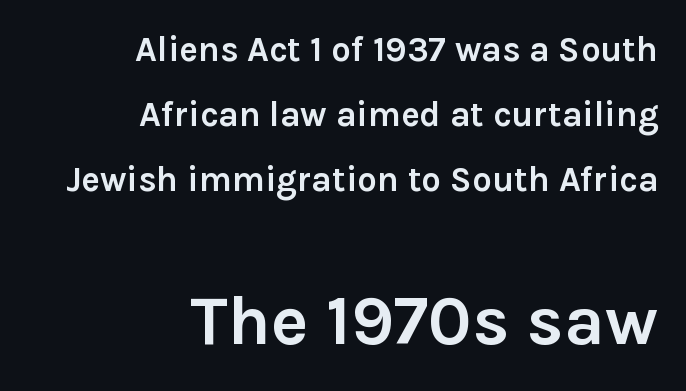
Are there feet on the stems? There aren't — it's a sans. The space directly below the letters is spotless. The font's upright variant was chosen for this text. Does the copy run flush right? Yes — the right margin is perfectly even. The rendering keeps characters at their native spacing.
